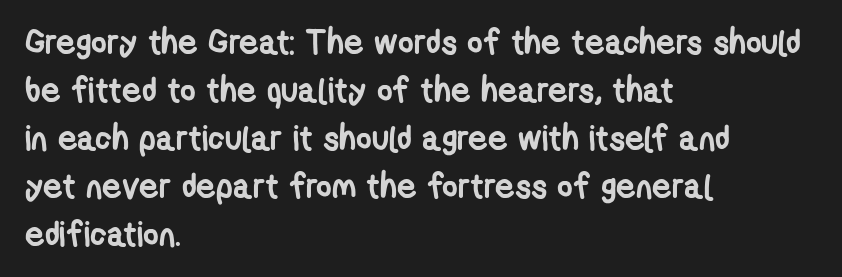
The image shows 34 px semibold, condensed sans-serif type; set left-aligned, normal line spacing (1.41x), normal letter spacing, not underlined; low stroke contrast and a medium x-height.
